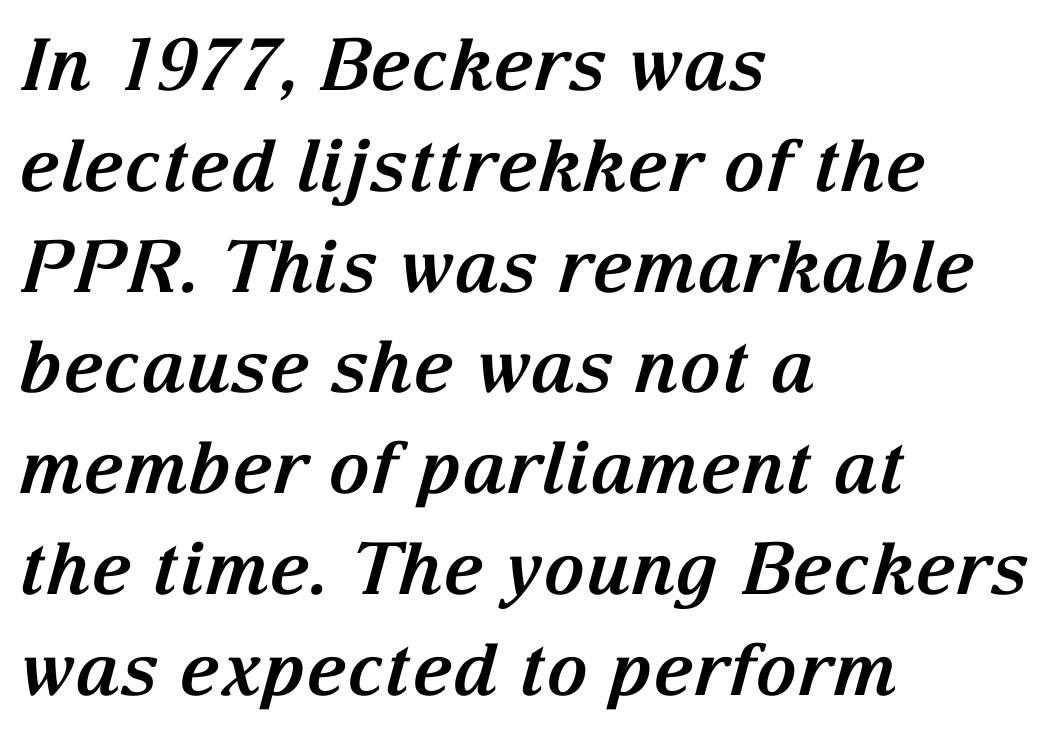
Pretty heavy lettering here — definitely bold. Tall strokes in this sample are angled rather than plumb. The rendering anchors every line to the left-hand side. This rendering leaves character spacing at its baseline value. Check the space under the baseline: it is left empty. The designer left line spacing at the default.
